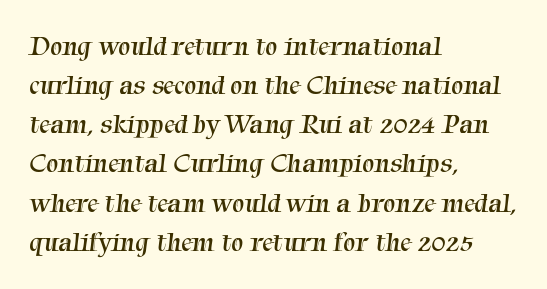
{"bold": "no", "underline": "no", "align": "left", "line_spacing": "normal", "line_spacing_ratio": 1.45, "letter_spacing": "normal", "letter_spacing_em": 0.0, "glyph_px": 27}
